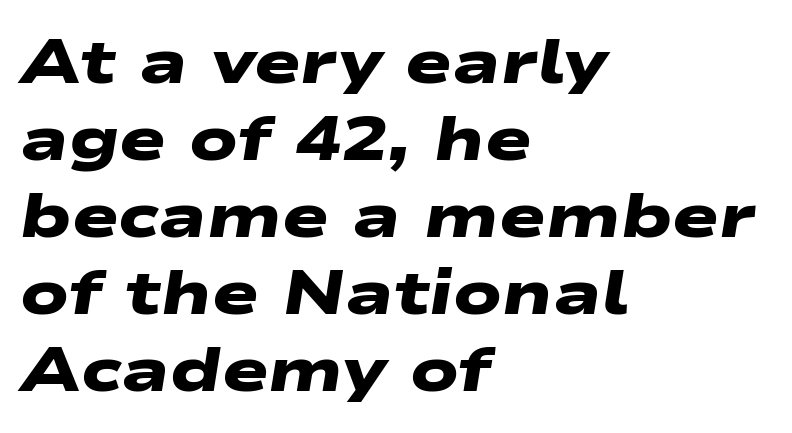
The image shows 62 px heavy, wide sans-serif type; set left-aligned, line spacing 1.24x, normal letter spacing, not underlined; low stroke contrast and a medium x-height.
